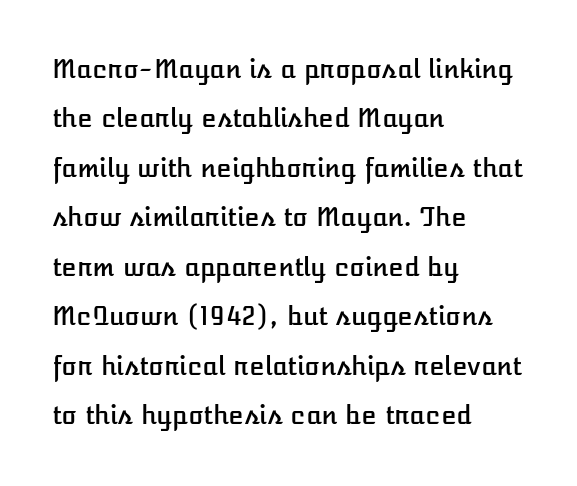
The image shows 25 px text type, upright; set left-aligned, loose line spacing (1.98x), normal letter spacing, not underlined.
